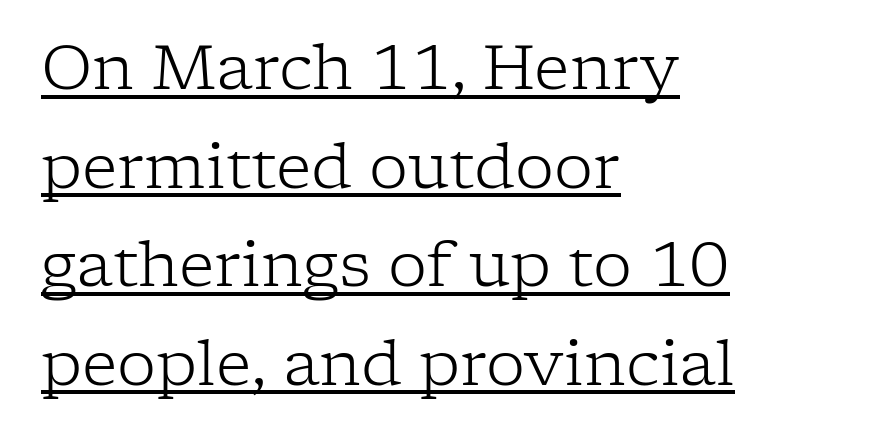
{"serif": "yes", "italic": "no", "bold": "no", "weight": "light", "width": "normal", "stroke_contrast": "low", "x_height": "medium", "monospaced": "no", "underline": "yes", "align": "left", "line_spacing": "normal", "line_spacing_ratio": 1.59, "letter_spacing": "normal", "letter_spacing_em": 0.0, "glyph_px": 62}
